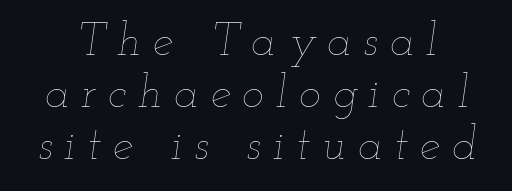
{"italic": "yes", "lean": "right", "slant_degrees": 12, "bold": "no", "weight": "thin", "width": "wide", "stroke_contrast": "low", "x_height": "small", "monospaced": "no", "underline": "no", "line_spacing": "tight", "line_spacing_ratio": 1.13, "letter_spacing": "wide", "letter_spacing_em": 0.26, "glyph_px": 46}
